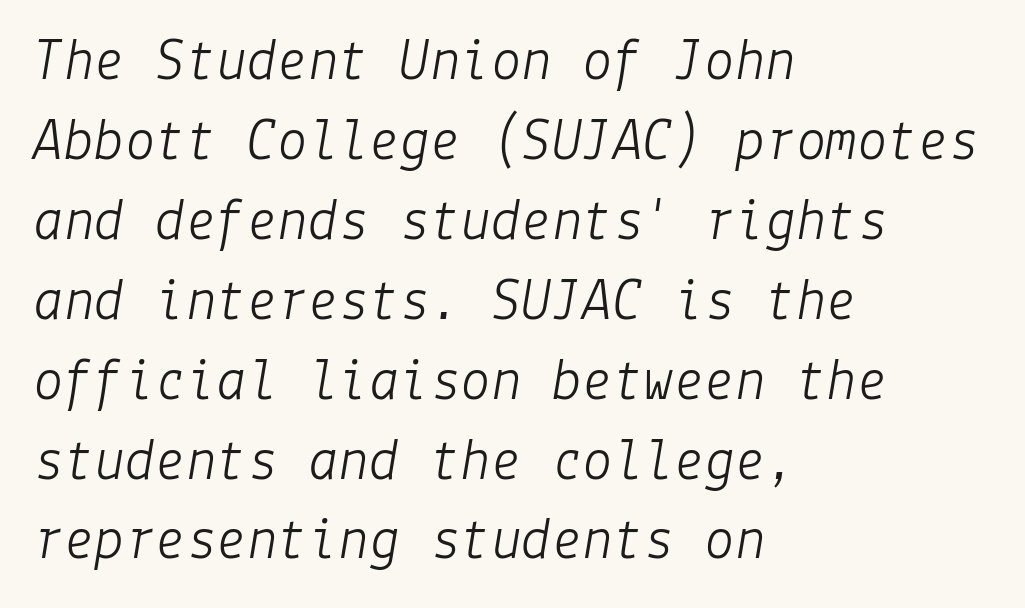
{"italic": "yes", "lean": "right", "slant_degrees": 9, "bold": "no", "weight": "light", "width": "normal", "stroke_contrast": "low", "x_height": "medium", "underline": "no", "align": "left", "line_spacing": "normal", "line_spacing_ratio": 1.31, "letter_spacing": "normal", "letter_spacing_em": 0.0, "glyph_px": 61}
